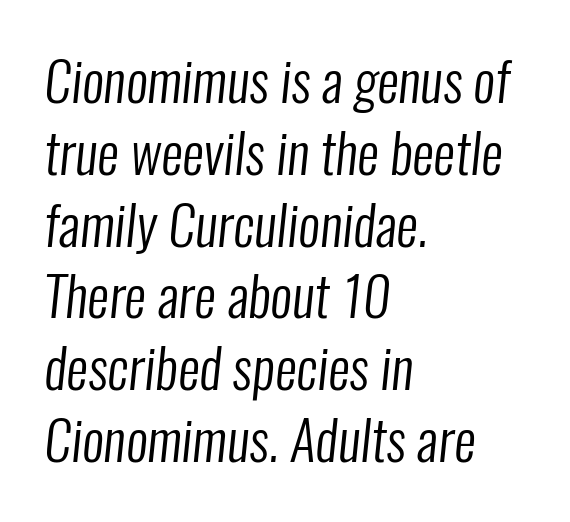
Words float on clear page, feet unadorned. Casual observation: everything's shoved over to the left. Is this a fixed-width face? No — the glyphs have proportional, varying widths. The rows are spaced the way most documents space them. A light-to-regular cut is what we see here.
